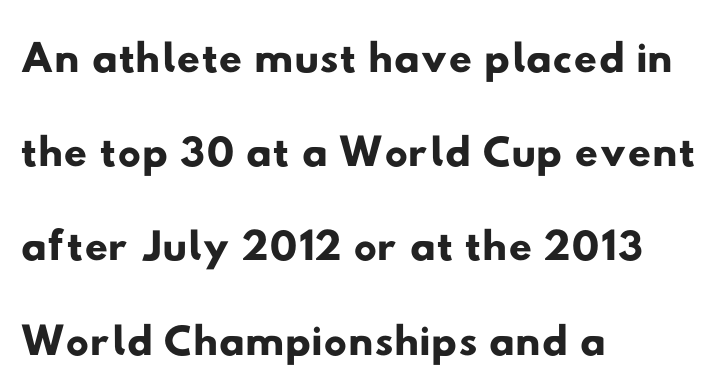
The image shows 65 px wide sans-serif type; set left-aligned, normal line spacing (1.45x), normal letter spacing, not underlined; low stroke contrast and a small x-height.
